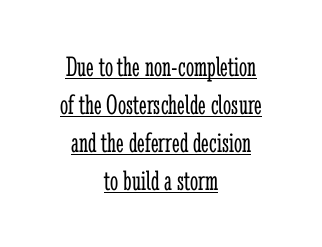
The image shows 29 px light, condensed serif type, upright; set centered, normal line spacing (1.31x), normal letter spacing, underlined; low stroke contrast and a medium x-height.
